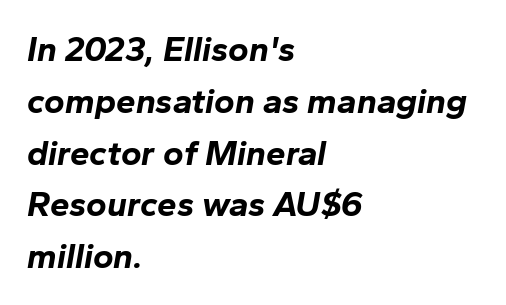
The image shows 35 px bold type, italic (leaning right); set left-aligned, normal line spacing (1.48x), normal letter spacing, not underlined; low stroke contrast and a medium x-height.
